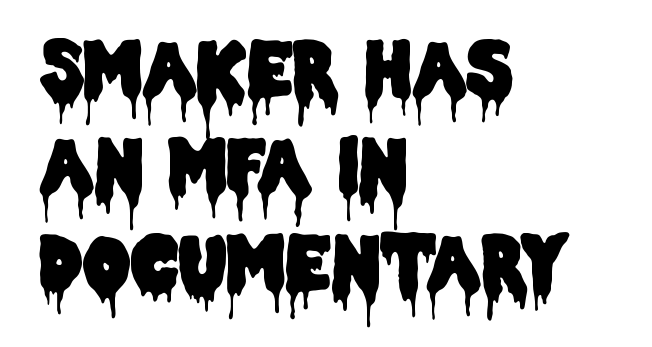
Horizontal bands of white between lines are of average thickness. This sample uses plain, unmodified letter spacing. Note: no serifs on the glyphs. Proportional: the letters do not fall into vertical columns. The passage is arranged the way most books set body copy — flush left.
